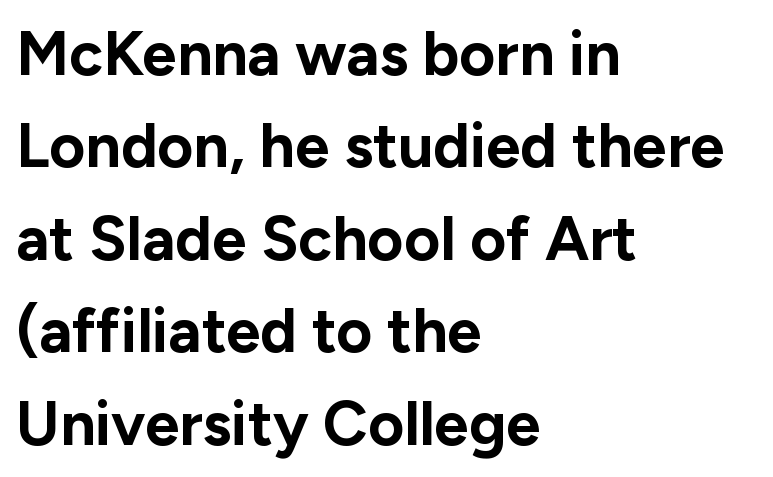
Q: Is the text bold? A: Yes.
Q: Is the text italic (slanted)? A: No, it is upright.
Q: Is the typeface a serif or a sans-serif typeface? A: Sans-serif.
Q: Is the text underlined? A: No.
Q: How is the paragraph aligned? A: Left-aligned.
Q: Is the spacing between letters normal or unusually wide? A: Normal.
Q: Is the spacing between lines tight, normal or loose? A: Normal.
Q: Width (condensed, normal, or wide)? A: Normal.
Q: Stroke contrast? A: Low.
Q: x-height? A: Medium.
Q: Monospaced? A: No.
